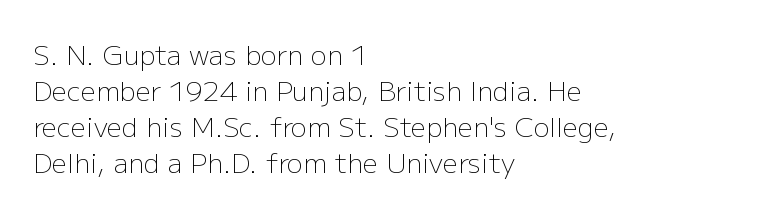
Q: Is the text bold? A: No.
Q: Is the text italic (slanted)? A: No, it is upright.
Q: Is the text underlined? A: No.
Q: How is the paragraph aligned? A: Left-aligned.
Q: Is the spacing between letters normal or unusually wide? A: Normal.
Q: Is the spacing between lines tight, normal or loose? A: Normal.
